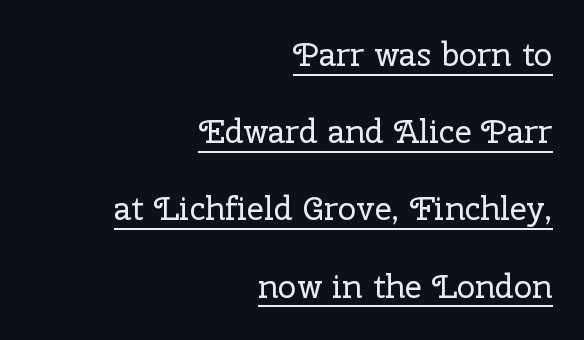
{"serif": "yes", "italic": "no", "bold": "no", "weight": "regular", "width": "normal", "stroke_contrast": "low", "x_height": "medium", "monospaced": "no", "underline": "yes", "align": "right", "line_spacing": "loose", "line_spacing_ratio": 2.34, "letter_spacing": "normal", "letter_spacing_em": 0.0, "glyph_px": 33}
